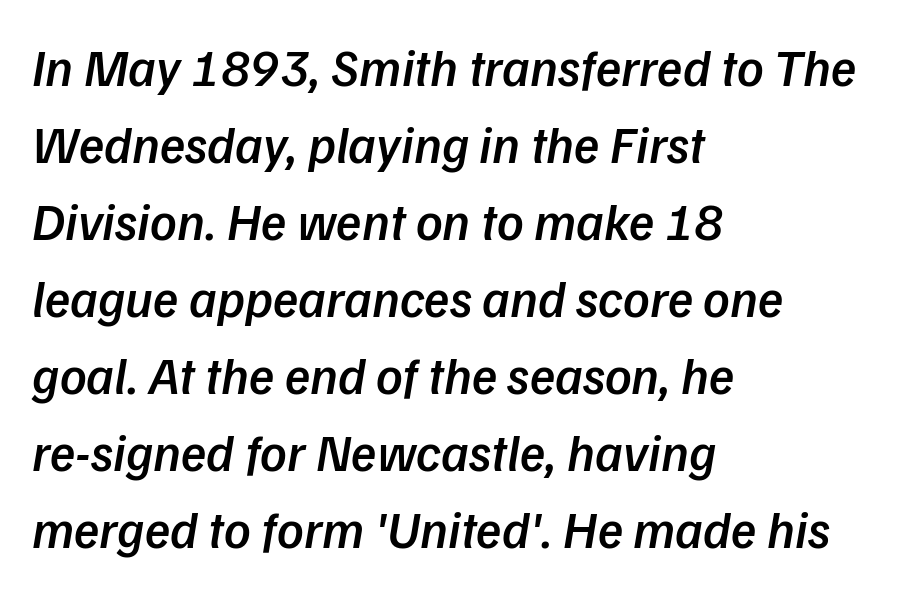
Serifs: no, the terminals of the letterforms are clean. Bold? Not quite — semibold, heavier than regular but stopping short. A typesetter would call this proportional, since set widths differ per character. A classic flush-left, rag-right setting is used for this passage. Students, observe: this is what conventionally led text looks like.
